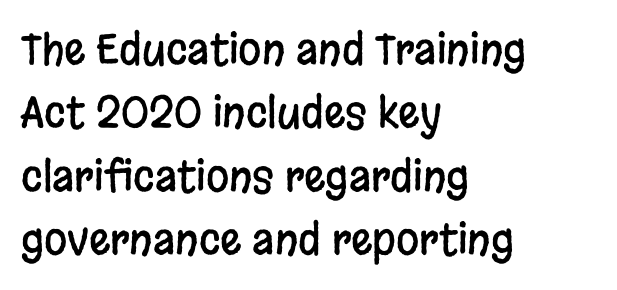
{"serif": "no", "italic": "no", "width": "condensed", "stroke_contrast": "low", "x_height": "large", "monospaced": "no", "underline": "no", "align": "left", "line_spacing": "normal", "line_spacing_ratio": 1.51, "letter_spacing": "normal", "letter_spacing_em": 0.0, "glyph_px": 42}
